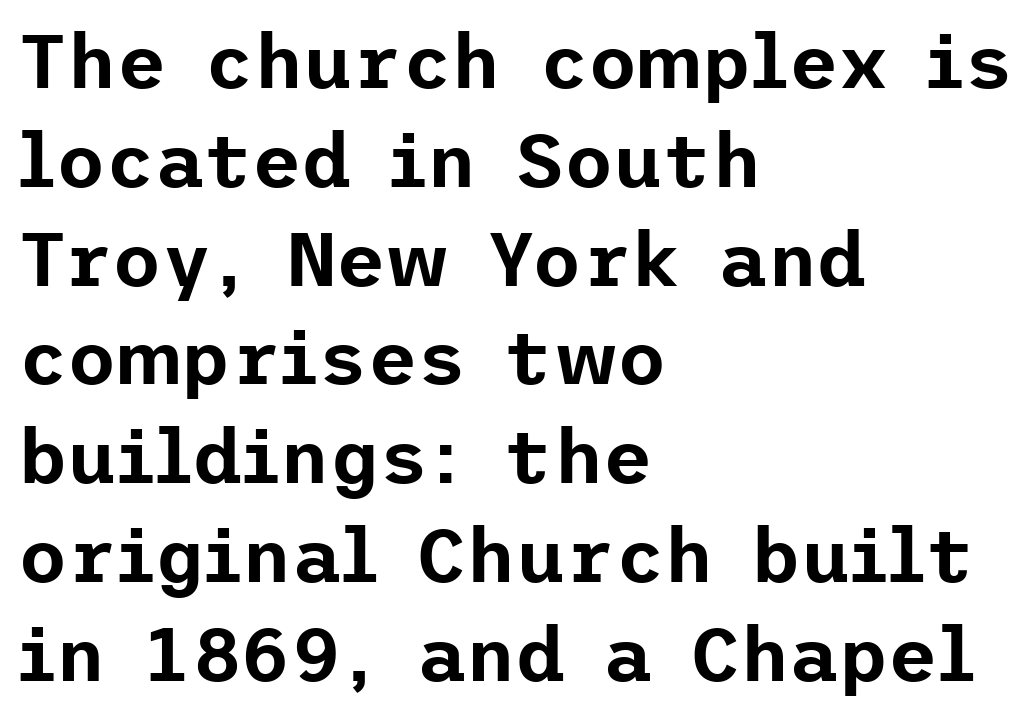
{"serif": "no", "italic": "no", "width": "normal", "stroke_contrast": "low", "x_height": "medium", "underline": "no", "align": "left", "line_spacing": "normal", "line_spacing_ratio": 1.3, "letter_spacing": "normal", "letter_spacing_em": 0.0, "glyph_px": 76}
